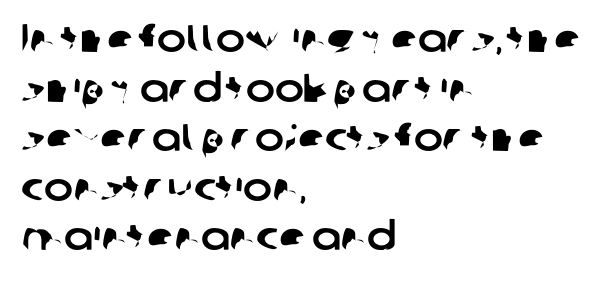
Whoever set this chose a conventional vertical rhythm. The foot of each line stays bare and open. In terms of letterspacing, this is plain default setting. Notice how the passage keeps a crisp vertical edge on the left only. The rendering shows plain stroke endings on the letterforms — a sans-serif design.
